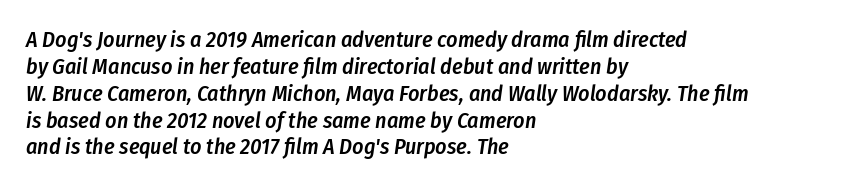
The gaps between neighbouring characters are ordinary and unremarkable. This rendering features lettering with no underline. In terms of weight, the rendering is demibold, just under bold. The text carries the slant typical of an italic or oblique font. Reading down the block, your eye returns to a fixed left position each line.
